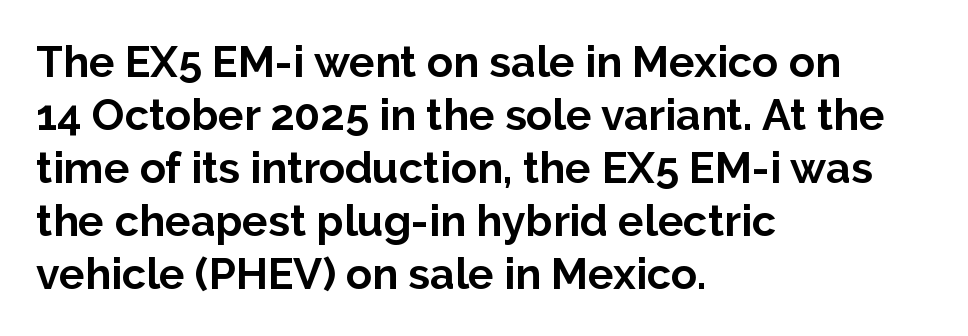
The image shows 43 px bold sans-serif type, upright; set left-aligned, line spacing 1.23x, normal letter spacing, not underlined; low stroke contrast and a medium x-height.
